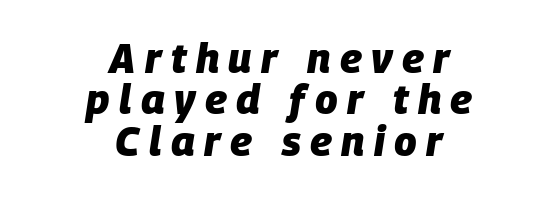
Q: Is the text bold? A: Yes.
Q: Is the text italic (slanted)? A: Yes, it leans right by about 9 degrees.
Q: Is the text underlined? A: No.
Q: How is the paragraph aligned? A: Centered.
Q: Is the spacing between letters normal or unusually wide? A: Unusually wide.
Q: Is the spacing between lines tight, normal or loose? A: Tight.
Q: Width (condensed, normal, or wide)? A: Normal.
Q: Stroke contrast? A: Low.
Q: x-height? A: Large.
Q: Monospaced? A: No.
